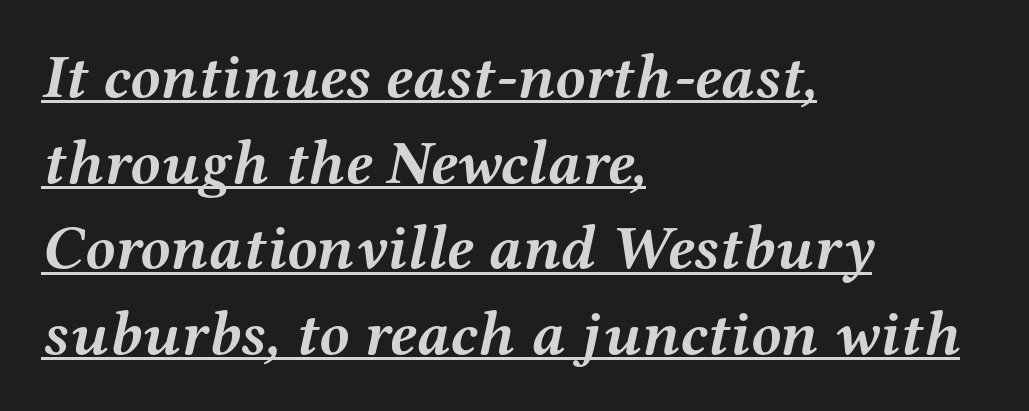
Is there much room between lines? A standard amount, neither cramped nor airy. The passage shown has conventional tracking throughout. Proportional: the letters do not fall into vertical columns. This rendering employs a face with finishing strokes, i.e., a serif.
